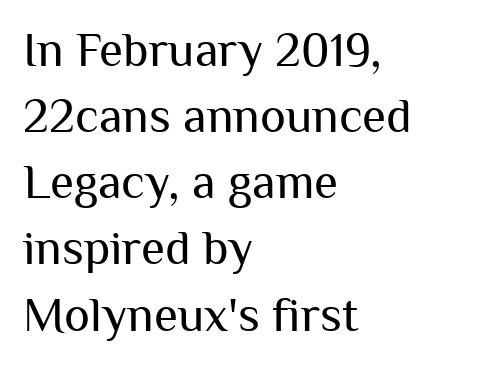
Character widths vary here, with narrow letters taking less room than wide ones. Each row of text sits above clean, open space. This reads as an unemphasized weight, regular at the heaviest. A typesetter would label this face a sans.
